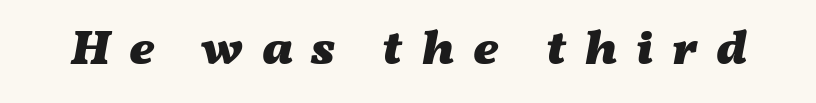
Varying glyph widths throughout — classic text-font behaviour. Characters follow at a spacing far wider than the type designer built in. Slant detected: the letters are inclined. Descenders hang freely into open space. In terms of weight, the rendering is a true, heavy bold.
